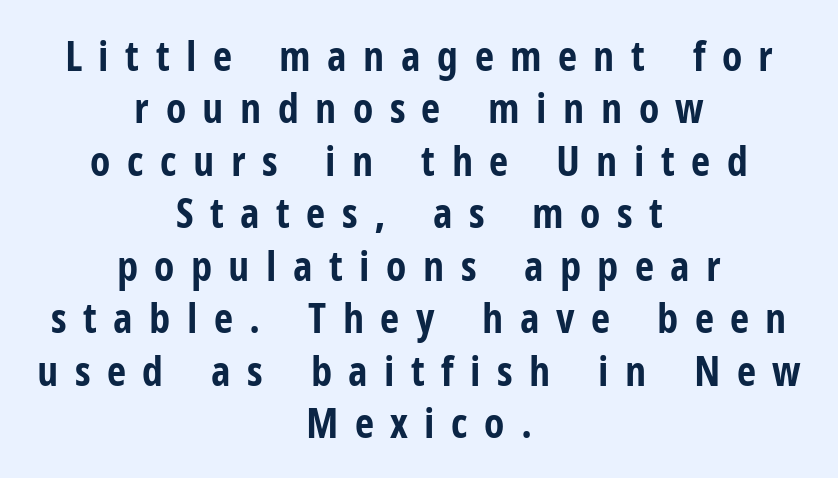
Q: Is the text bold? A: Yes.
Q: Is the text italic (slanted)? A: No, it is upright.
Q: Is the typeface a serif or a sans-serif typeface? A: Sans-serif.
Q: Is the text underlined? A: No.
Q: How is the paragraph aligned? A: Centered.
Q: Is the spacing between letters normal or unusually wide? A: Unusually wide.
Q: Is the spacing between lines tight, normal or loose? A: Normal.
Q: Width (condensed, normal, or wide)? A: Condensed.
Q: Stroke contrast? A: Low.
Q: x-height? A: Medium.
Q: Monospaced? A: No.
